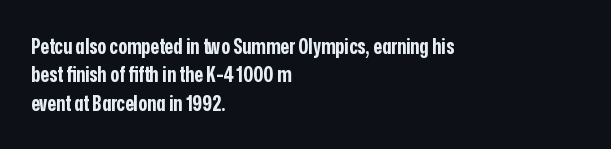
{"italic": "no", "bold": "yes", "underline": "no", "align": "left", "line_spacing": "normal", "line_spacing_ratio": 1.35, "letter_spacing": "normal", "letter_spacing_em": 0.0, "glyph_px": 21}
